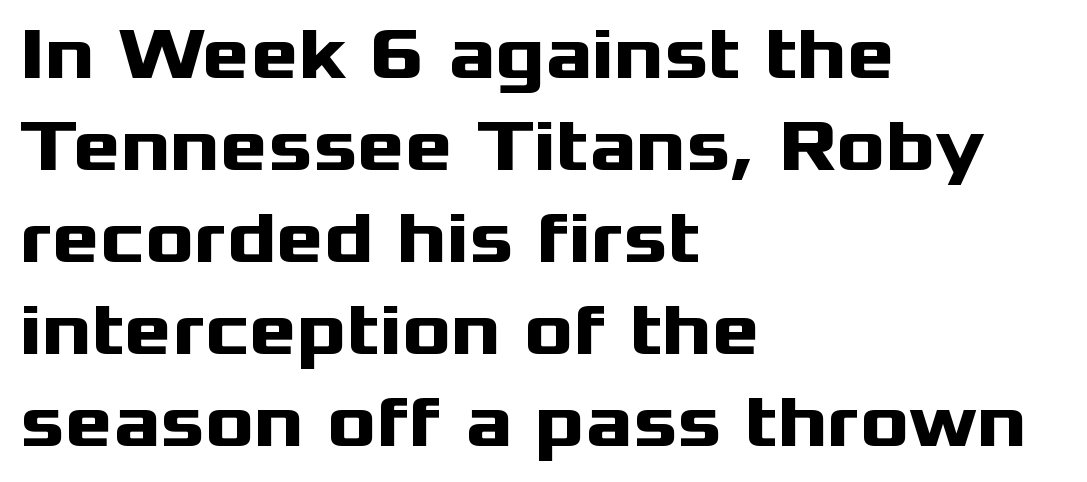
Q: Is the text bold? A: Yes.
Q: Is the text italic (slanted)? A: No, it is upright.
Q: Is the typeface a serif or a sans-serif typeface? A: Sans-serif.
Q: Is the text underlined? A: No.
Q: How is the paragraph aligned? A: Left-aligned.
Q: Is the spacing between letters normal or unusually wide? A: Normal.
Q: Is the spacing between lines tight, normal or loose? A: Normal.
Q: Width (condensed, normal, or wide)? A: Wide.
Q: Stroke contrast? A: Medium.
Q: x-height? A: Medium.
Q: Monospaced? A: No.
